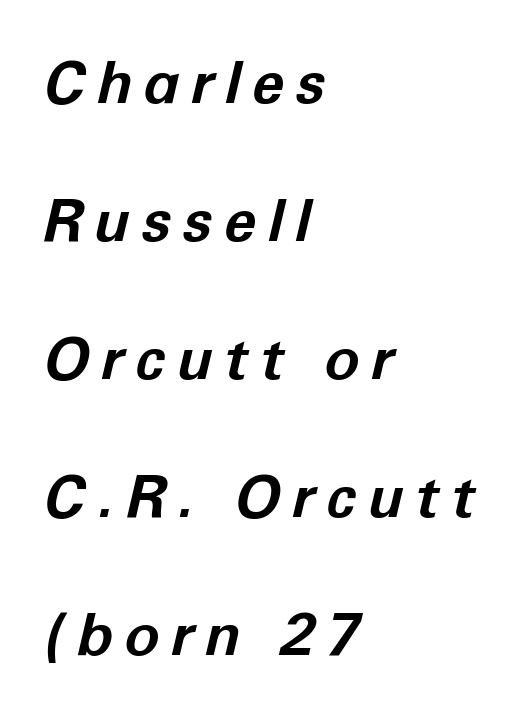
Q: Is the text bold? A: Yes.
Q: Is the text italic (slanted)? A: Yes, it leans right by about 12 degrees.
Q: Is the text underlined? A: No.
Q: How is the paragraph aligned? A: Left-aligned.
Q: Is the spacing between lines tight, normal or loose? A: Loose.
Q: Width (condensed, normal, or wide)? A: Normal.
Q: Stroke contrast? A: Low.
Q: x-height? A: Medium.
Q: Monospaced? A: No.
